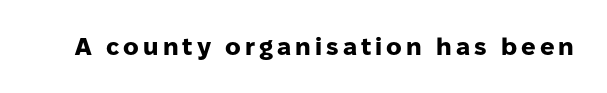
The image shows 24 px bold type, upright; set not underlined.
